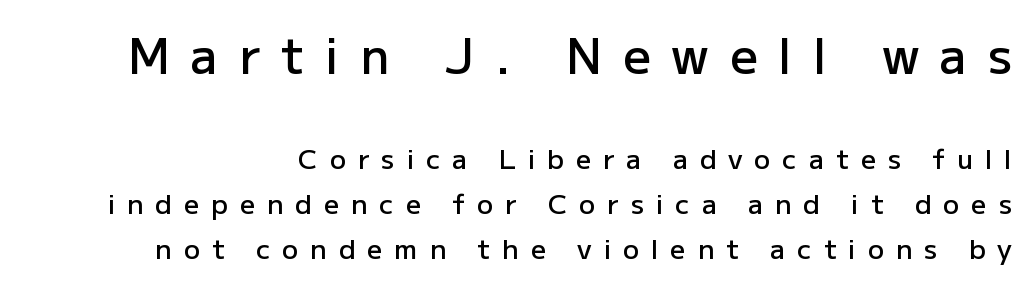
The image shows 48 px semibold sans-serif type, upright; set normal line spacing (1.67x), unusually wide letter spacing (+0.44 em), not underlined; the first (top) block is 1.78x larger; low stroke contrast and a medium x-height.
